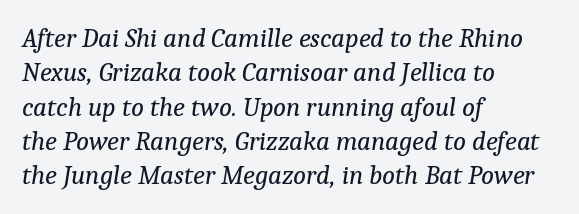
The image shows 27 px text type, italic (leaning right); set left-aligned, normal line spacing (1.27x), normal letter spacing, not underlined.
